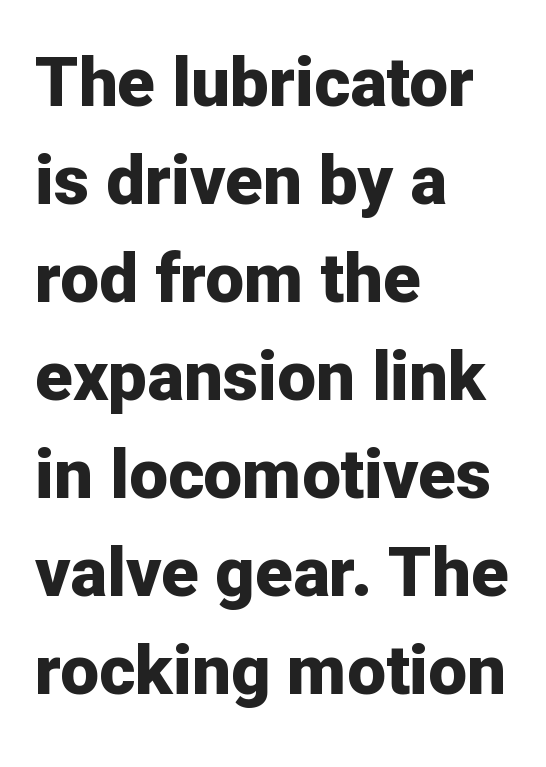
The image shows 69 px bold sans-serif type, upright; set left-aligned, normal line spacing (1.42x), normal letter spacing, not underlined; low stroke contrast and a medium x-height.
